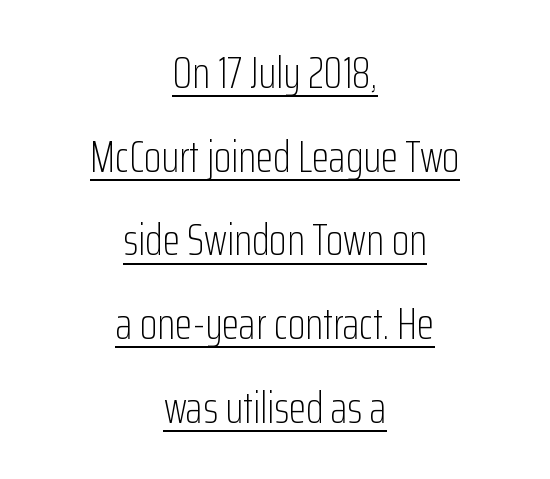
Notice how the passage keeps no hard edge, just a central spine. Decoration check: the copy is underlined. This is the regular roman posture of the typeface. The designer went with a sans here, leaving each stem footless. Here the glyphs are tracked normally, forming tight word shapes. These lines are rendered in a variable-pitch font.
